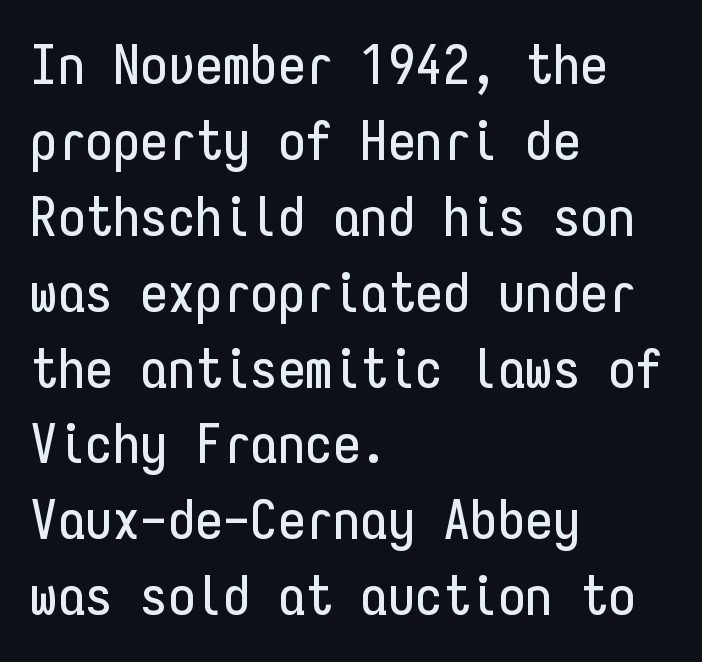
{"serif": "no", "italic": "no", "width": "condensed", "stroke_contrast": "low", "x_height": "medium", "monospaced": "yes", "underline": "no", "align": "left", "line_spacing": "normal", "line_spacing_ratio": 1.38, "letter_spacing": "normal", "letter_spacing_em": 0.0, "glyph_px": 55}
